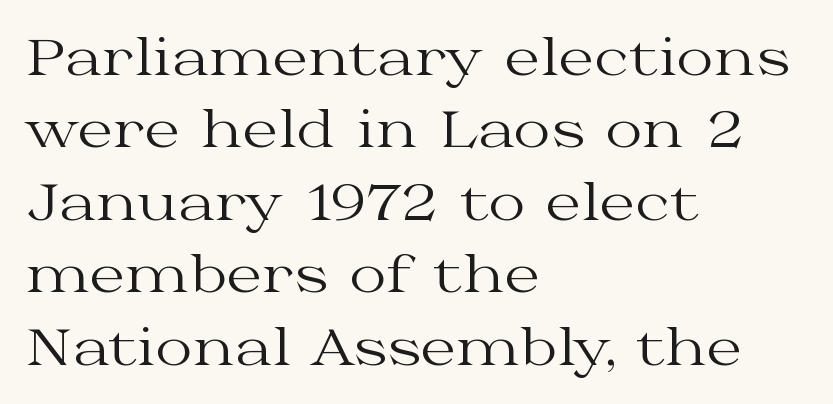
The glyphs are unaccompanied by any horizontal stroke below them. Does the leading feel generous? No, just average. Each letter keeps its own natural width here, so spacing adapts to shape. Unlike italic type, these characters show no tilt at all. The passage shown has conventional tracking throughout.
